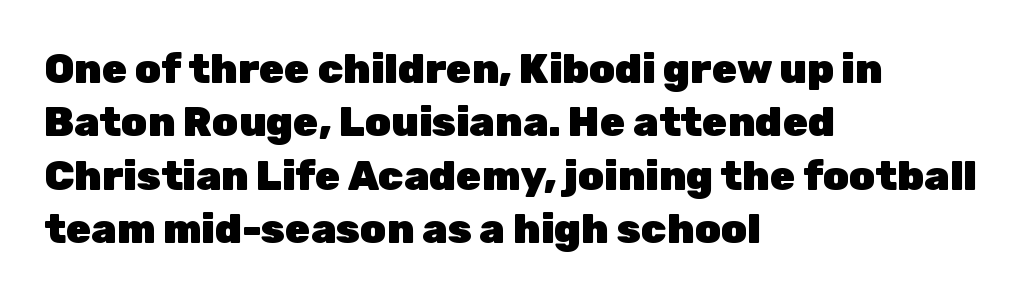
{"serif": "no", "italic": "no", "bold": "yes", "weight": "heavy", "width": "normal", "stroke_contrast": "low", "x_height": "medium", "monospaced": "no", "underline": "no", "align": "left", "line_spacing": "normal", "line_spacing_ratio": 1.3, "letter_spacing": "normal", "letter_spacing_em": 0.0, "glyph_px": 41}
